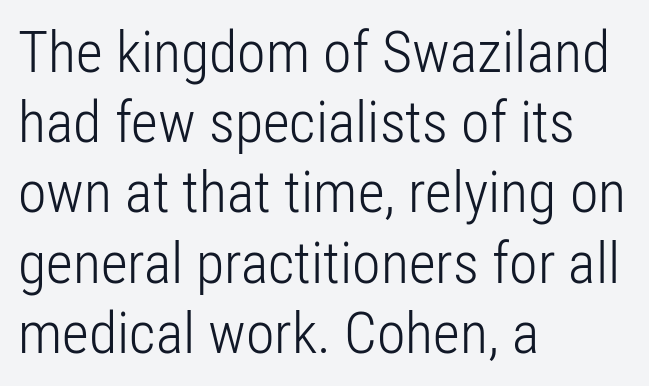
Q: Is the text bold? A: No.
Q: Is the text italic (slanted)? A: No, it is upright.
Q: Is the typeface a serif or a sans-serif typeface? A: Sans-serif.
Q: Is the text underlined? A: No.
Q: How is the paragraph aligned? A: Left-aligned.
Q: Is the spacing between letters normal or unusually wide? A: Normal.
Q: Width (condensed, normal, or wide)? A: Condensed.
Q: Stroke contrast? A: Low.
Q: x-height? A: Medium.
Q: Monospaced? A: No.
